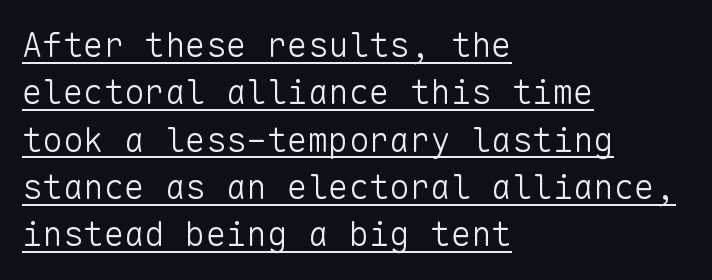
{"serif": "no", "italic": "no", "bold": "no", "weight": "light", "width": "normal", "stroke_contrast": "low", "x_height": "medium", "monospaced": "yes", "underline": "yes", "align": "left", "line_spacing": "normal", "line_spacing_ratio": 1.39, "letter_spacing": "normal", "letter_spacing_em": 0.0, "glyph_px": 34}
